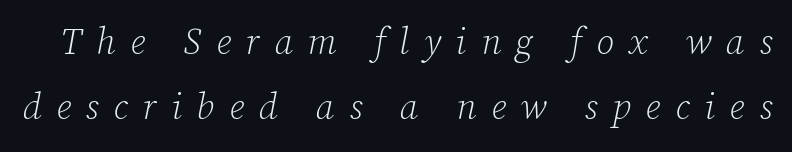
Is this a fixed-width face? No — the glyphs have proportional, varying widths. The text carries the slant typical of an italic or oblique font. These glyphs show unthickened strokes, regular width or finer. This is serif lettering, the kind often seen in printed books. The passage shown is not underscored anywhere. How are the letters spaced? Widely, with obvious added tracking.
